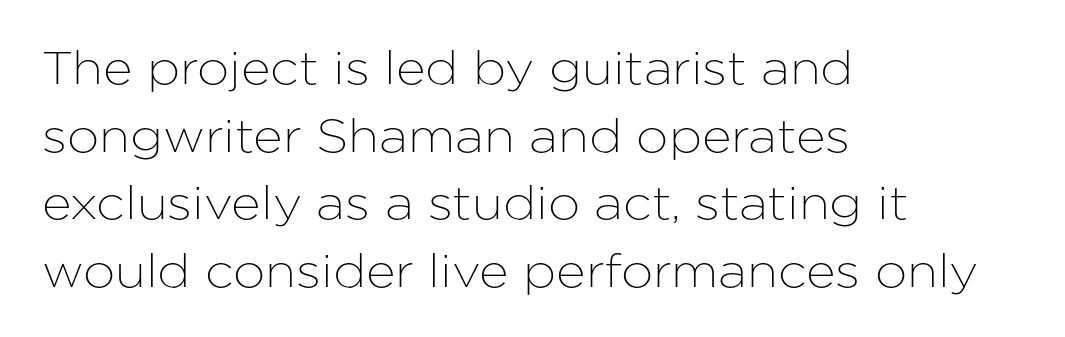
Upright lettering throughout. The compositor pushed each line to the left boundary. Clear beneath every line of the passage. You could not count columns in this text — the font is proportionally spaced.
